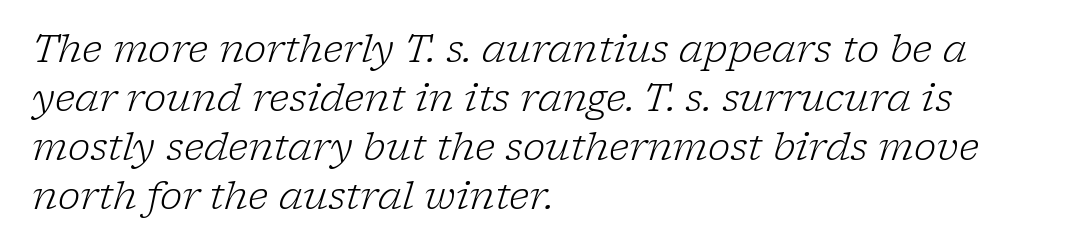
Lines of text with bare space underneath. The designer left line spacing at the default. Caption: face not bold, strokes unweighted. There's an unmistakable incline to the writing here. The lines are quadded left.
